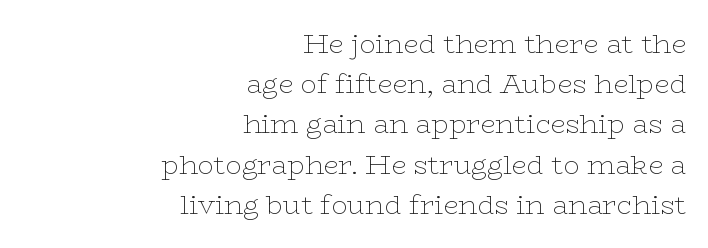
The image shows 27 px text type, upright; set right-aligned, normal line spacing (1.49x), normal letter spacing, not underlined.
